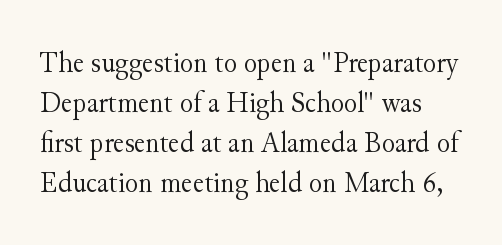
Q: Is the text bold? A: No.
Q: Is the text italic (slanted)? A: No, it is upright.
Q: Is the typeface a serif or a sans-serif typeface? A: Serif.
Q: Is the text underlined? A: No.
Q: Is the spacing between letters normal or unusually wide? A: Normal.
Q: Is the spacing between lines tight, normal or loose? A: Normal.
Q: Width (condensed, normal, or wide)? A: Normal.
Q: Stroke contrast? A: Medium.
Q: x-height? A: Small.
Q: Monospaced? A: No.
